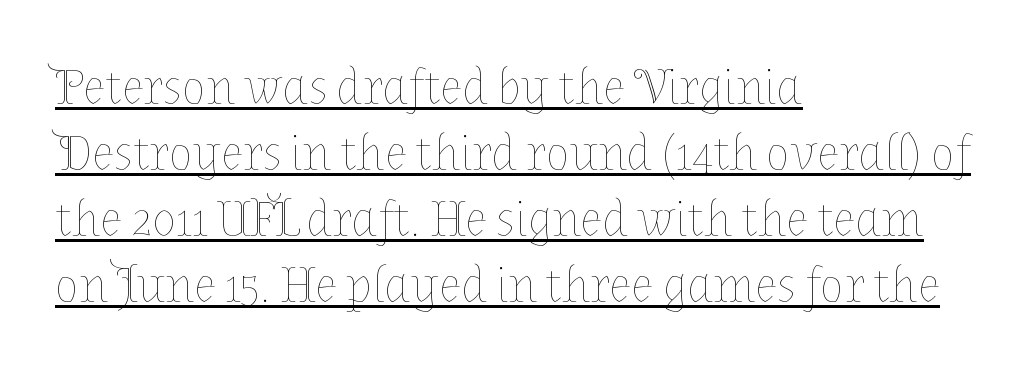
The rendering uses natural spacing where letterforms have individual widths. Summary of vertical rhythm: regular, with standard interline spacing. Left-aligned paragraph, ragged on the right. The face looks like a standard text weight, possibly lighter. The letters sit at their default tracking, neither squeezed nor spread.
